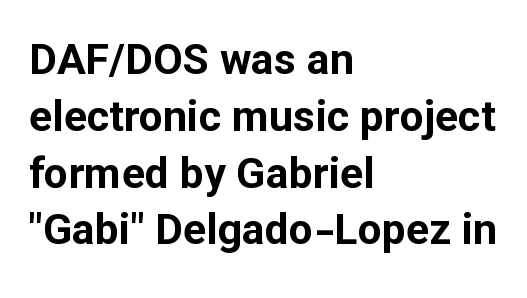
These lines are rendered in a variable-pitch font. Style check: upright. This sample uses a sans-serif face. Notice how the passage keeps a crisp vertical edge on the left only.
